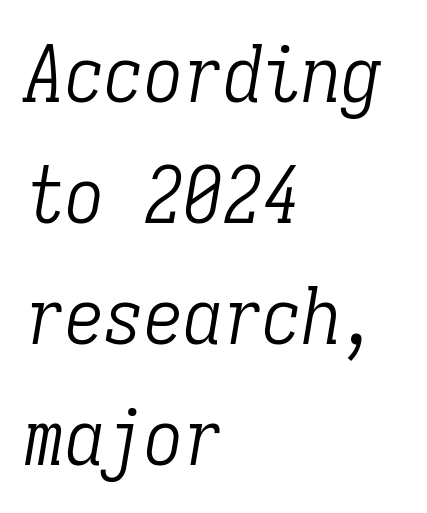
These lines are rendered in a fixed-pitch font. Letters rest on an invisible, unmarked baseline. Font category for this specimen: serif. Stem width sits at or under what a default text font uses. The face used here has a pronounced slope to its letters.
